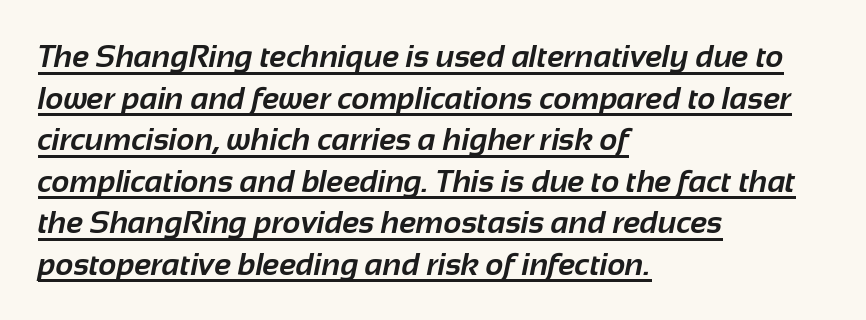
The image shows 31 px bold sans-serif type; set left-aligned, normal line spacing (1.34x), normal letter spacing, underlined; low stroke contrast and a medium x-height.
